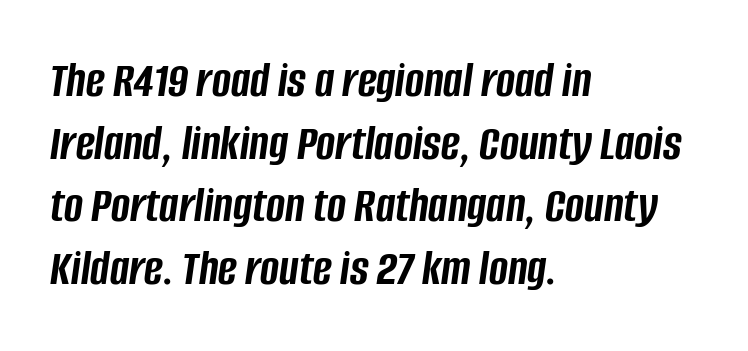
{"italic": "yes", "lean": "right", "slant_degrees": 8, "bold": "yes", "weight": "semibold", "width": "condensed", "stroke_contrast": "low", "x_height": "large", "monospaced": "no", "underline": "no", "align": "left", "line_spacing_ratio": 1.23, "letter_spacing": "normal", "letter_spacing_em": 0.0, "glyph_px": 51}
